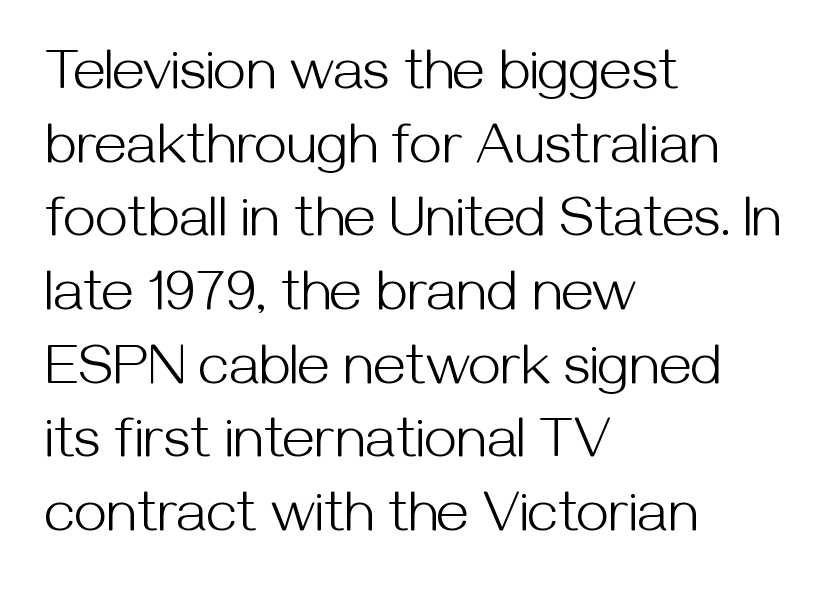
Q: Is the text bold? A: No.
Q: Is the text italic (slanted)? A: No, it is upright.
Q: Is the typeface a serif or a sans-serif typeface? A: Sans-serif.
Q: Is the text underlined? A: No.
Q: How is the paragraph aligned? A: Left-aligned.
Q: Is the spacing between letters normal or unusually wide? A: Normal.
Q: Is the spacing between lines tight, normal or loose? A: Normal.
Q: Width (condensed, normal, or wide)? A: Normal.
Q: Stroke contrast? A: Medium.
Q: x-height? A: Medium.
Q: Monospaced? A: No.
